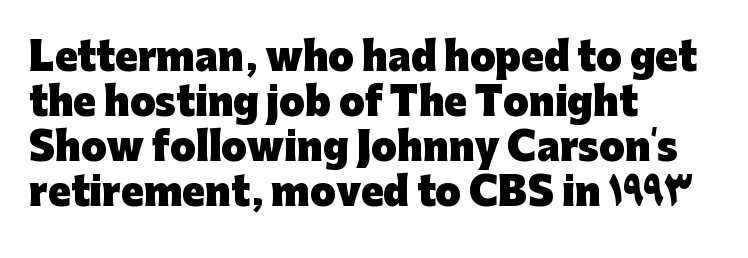
The image shows 37 px heavy sans-serif type, upright; set left-aligned, line spacing 1.22x, normal letter spacing, not underlined; low stroke contrast and a medium x-height.
